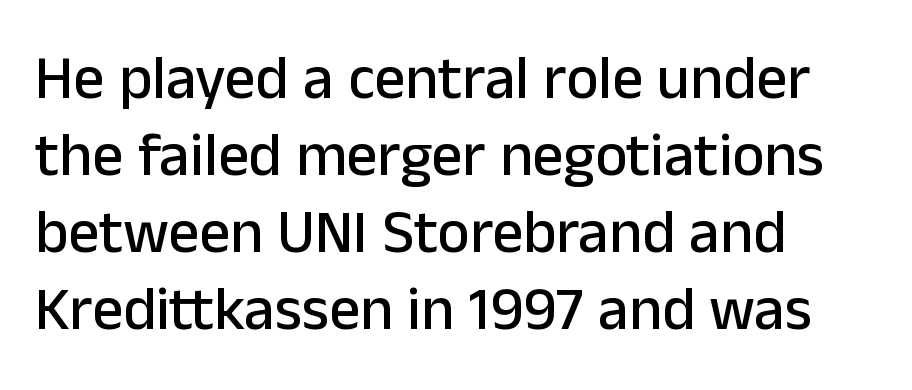
{"serif": "no", "italic": "no", "width": "normal", "stroke_contrast": "low", "x_height": "medium", "monospaced": "no", "underline": "no", "align": "left", "line_spacing": "normal", "line_spacing_ratio": 1.26, "letter_spacing": "normal", "letter_spacing_em": 0.0, "glyph_px": 61}
